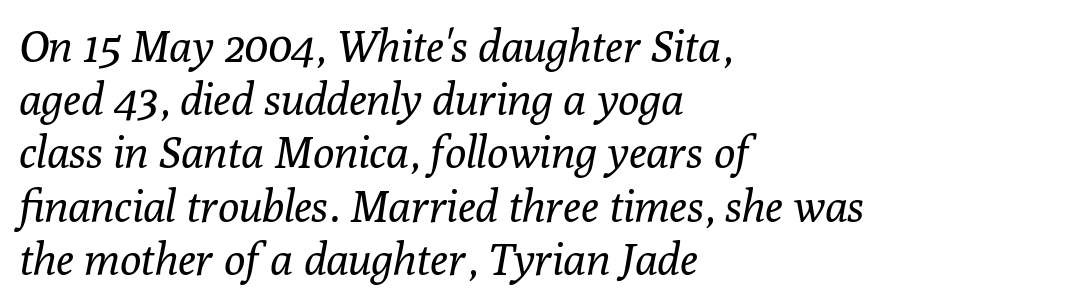
{"serif": "yes", "italic": "yes", "lean": "right", "slant_degrees": 10, "bold": "no", "weight": "regular", "width": "normal", "stroke_contrast": "low", "x_height": "medium", "monospaced": "no", "underline": "no", "align": "left", "line_spacing_ratio": 1.21, "letter_spacing": "normal", "letter_spacing_em": 0.0, "glyph_px": 44}
